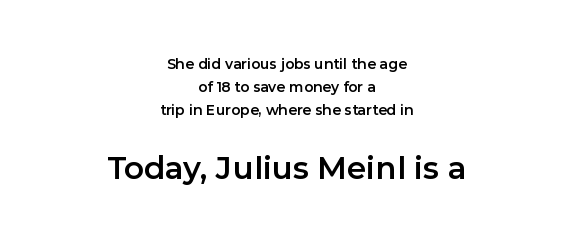
The image shows 31 px sans-serif type, upright; set centered, normal line spacing (1.63x), normal letter spacing, not underlined; the second (bottom) block is 2.21x larger; low stroke contrast and a medium x-height.
